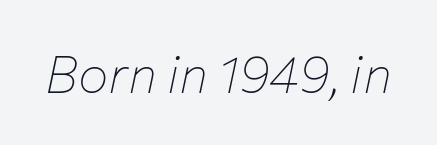
Q: Is the text bold? A: No.
Q: Is the text italic (slanted)? A: Yes, it leans right by about 12 degrees.
Q: Is the text underlined? A: No.
Q: Is the spacing between letters normal or unusually wide? A: Normal.
Q: Width (condensed, normal, or wide)? A: Normal.
Q: Stroke contrast? A: Low.
Q: x-height? A: Medium.
Q: Monospaced? A: No.
